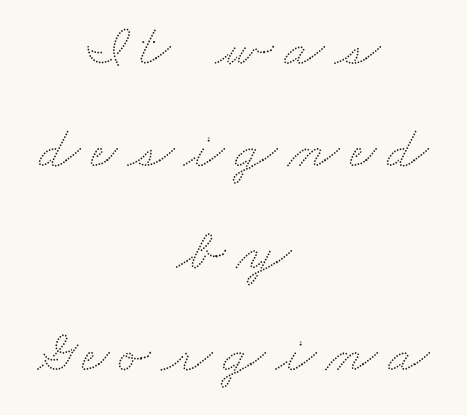
Does the copy run flush right? No — it is centered line by line. This sample has the flowing, uneven cadence of proportional lettering. Lines of text with bare space underneath.
